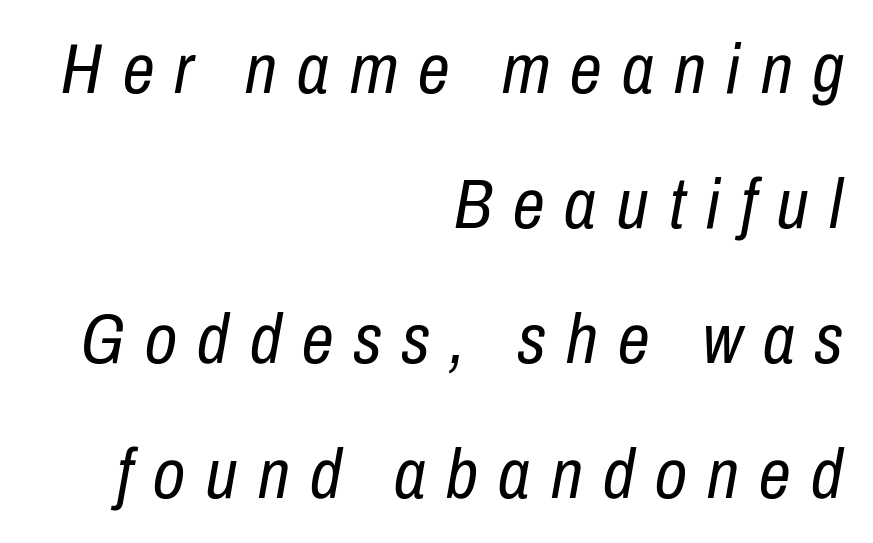
Q: Is the text bold? A: No.
Q: Is the text italic (slanted)? A: Yes, it leans right by about 10 degrees.
Q: Is the text underlined? A: No.
Q: How is the paragraph aligned? A: Right-aligned.
Q: Is the spacing between letters normal or unusually wide? A: Unusually wide.
Q: Is the spacing between lines tight, normal or loose? A: Loose.
Q: Width (condensed, normal, or wide)? A: Condensed.
Q: Stroke contrast? A: Low.
Q: x-height? A: Medium.
Q: Monospaced? A: No.
